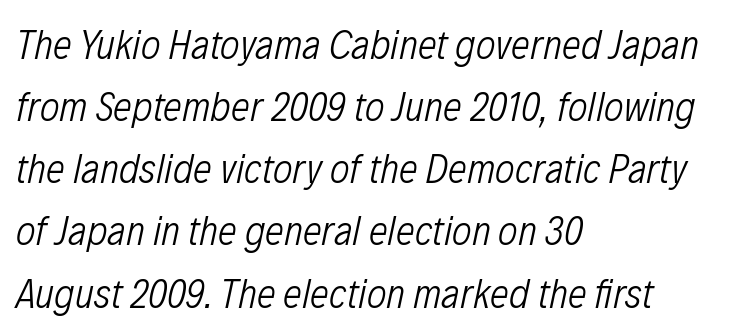
The typesetter chose a ragged-right arrangement here. Compared with a typical body face, this is equally light or lighter still. These lines were composed using italics. Is this a fixed-width face? No — the glyphs have proportional, varying widths.
